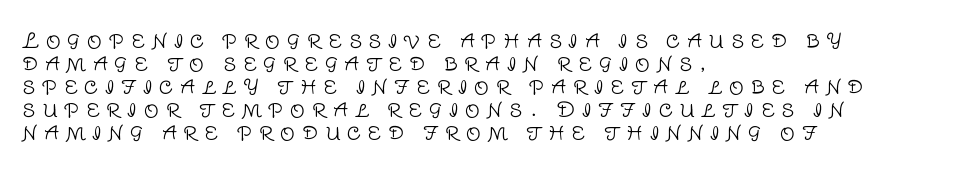
One glance says dense: line gaps are narrower than usual. Inter-character spacing is expanded well beyond the font's built-in metrics. The letterforms sit at book weight or below. Notice how the passage keeps a crisp vertical edge on the left only.
